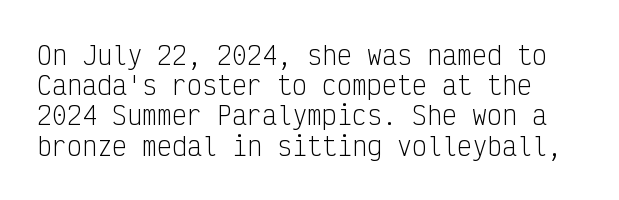
{"italic": "no", "bold": "no", "underline": "no", "line_spacing_ratio": 1.21, "letter_spacing": "normal", "letter_spacing_em": 0.0, "glyph_px": 25}
